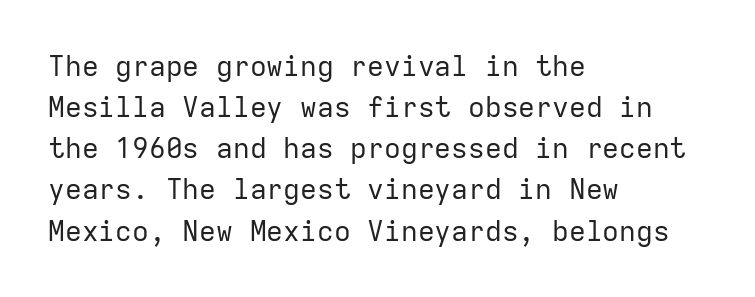
The passage shown is typed in a monospace face where columns stay perfectly aligned. Glyph-to-glyph distance matches everyday printed text. The space directly below the letters is spotless. Do the letters lean? They stand straight. A student would call this left alignment; a typographer would say flush left, rag right.
